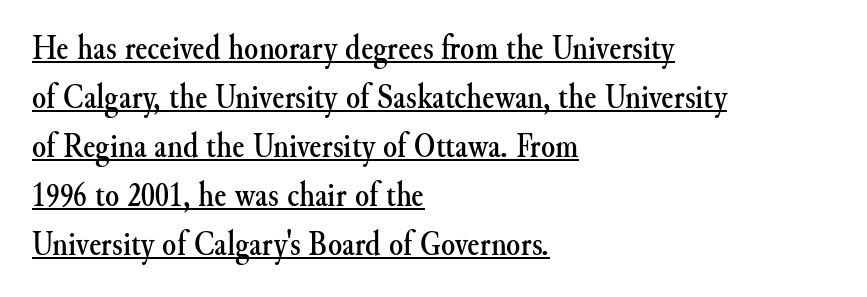
Q: Is the text italic (slanted)? A: No, it is upright.
Q: Is the typeface a serif or a sans-serif typeface? A: Serif.
Q: Is the text underlined? A: Yes.
Q: How is the paragraph aligned? A: Left-aligned.
Q: Is the spacing between letters normal or unusually wide? A: Normal.
Q: Is the spacing between lines tight, normal or loose? A: Normal.
Q: Width (condensed, normal, or wide)? A: Normal.
Q: Stroke contrast? A: Medium.
Q: x-height? A: Small.
Q: Monospaced? A: No.
